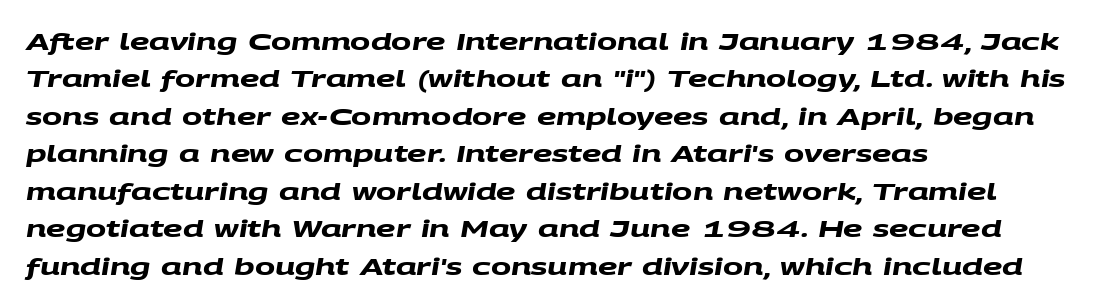
Leading: standard. Plenty of ink on the page — the face is bold. Letter spacing: default. These lines stack with their left ends in a neat column.
